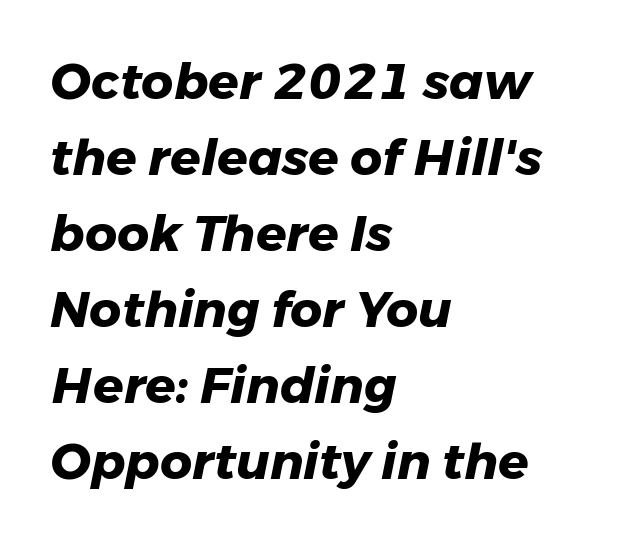
The image shows 50 px heavy type, italic (leaning right); set left-aligned, normal line spacing (1.52x), normal letter spacing, not underlined; low stroke contrast and a medium x-height.
